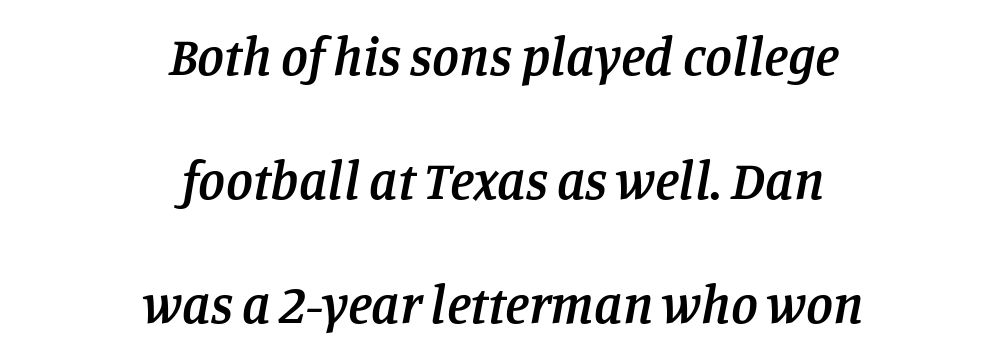
Q: Is the text bold? A: Semi-bold.
Q: Is the text italic (slanted)? A: Yes, it leans right by about 11 degrees.
Q: Is the typeface a serif or a sans-serif typeface? A: Serif.
Q: Is the text underlined? A: No.
Q: How is the paragraph aligned? A: Centered.
Q: Is the spacing between letters normal or unusually wide? A: Normal.
Q: Is the spacing between lines tight, normal or loose? A: Loose.
Q: Width (condensed, normal, or wide)? A: Normal.
Q: Stroke contrast? A: Low.
Q: x-height? A: Large.
Q: Monospaced? A: No.
